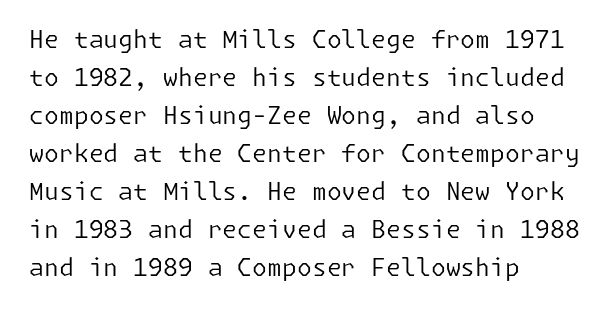
Caption: standard tracking, unaltered. How would I describe the line gaps? Plain and ordinary. Notice how the stems are strictly vertical — no italics here. The typeface has the unassuming heft of standard copy or less. The lines are quadded left.
